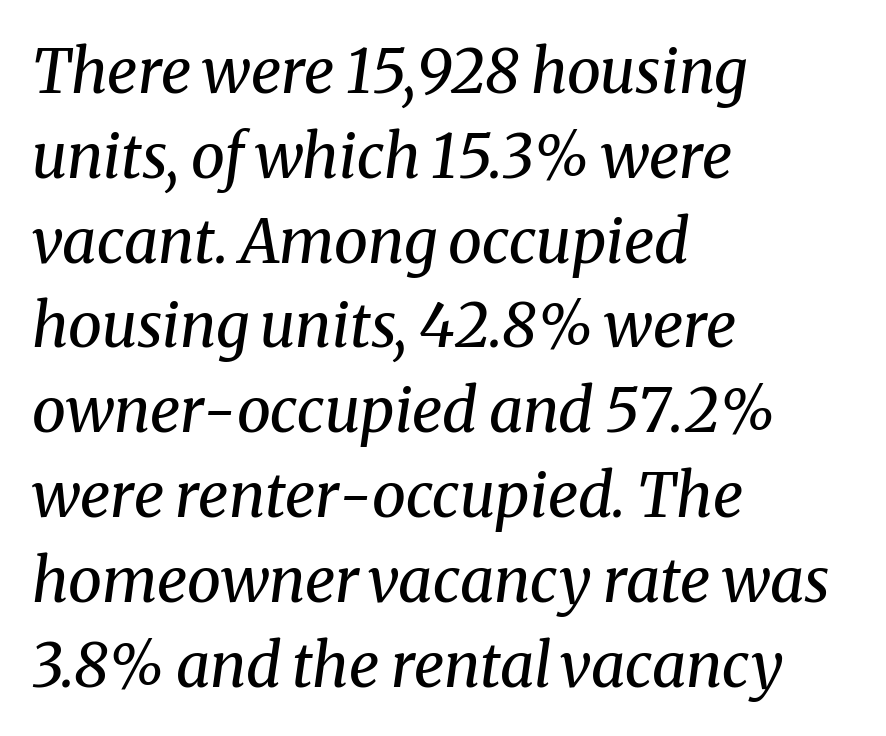
{"serif": "yes", "italic": "yes", "lean": "right", "slant_degrees": 8, "bold": "no", "weight": "regular", "width": "normal", "stroke_contrast": "medium", "x_height": "medium", "monospaced": "no", "underline": "no", "align": "left", "line_spacing": "normal", "line_spacing_ratio": 1.39, "letter_spacing": "normal", "letter_spacing_em": 0.0, "glyph_px": 61}
